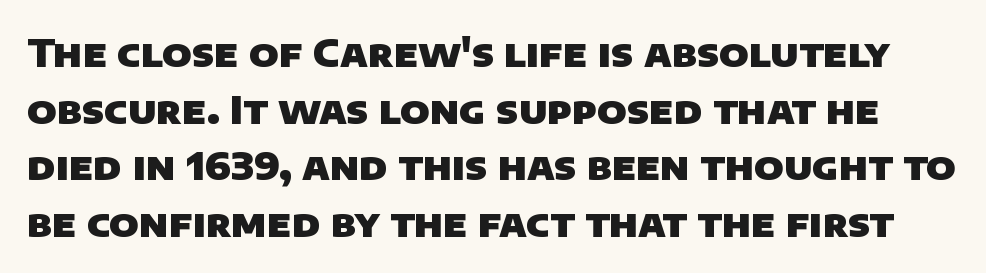
The image shows 38 px heavy sans-serif type; set normal line spacing (1.49x), normal letter spacing, not underlined; low stroke contrast and a large x-height.
